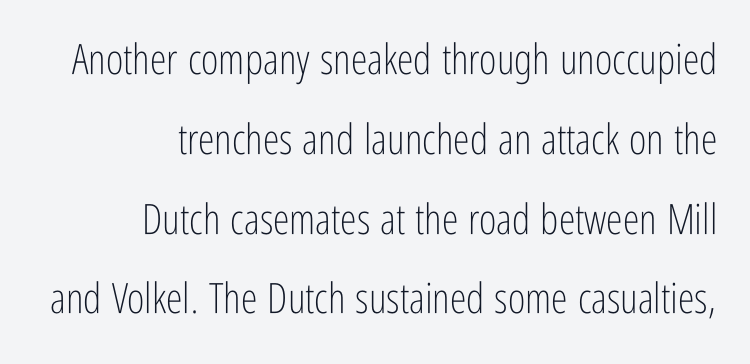
Every stem runs plumb, perpendicular to the baseline. The text was rendered using a sans face with plain stroke endings. This sample is right-justified, so line beginnings fall wherever the words allow. This is not heavy type; no bold has been used. Reading down the column, the eye jumps a long way to each next line. Do the characters align in a grid? No, the font is proportional.
